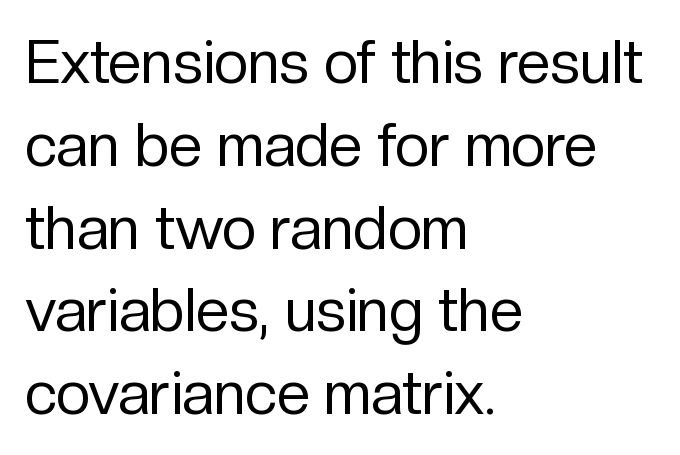
The image shows 60 px regular-weight sans-serif type, upright; set left-aligned, normal line spacing (1.38x), normal letter spacing, not underlined; low stroke contrast and a medium x-height.
